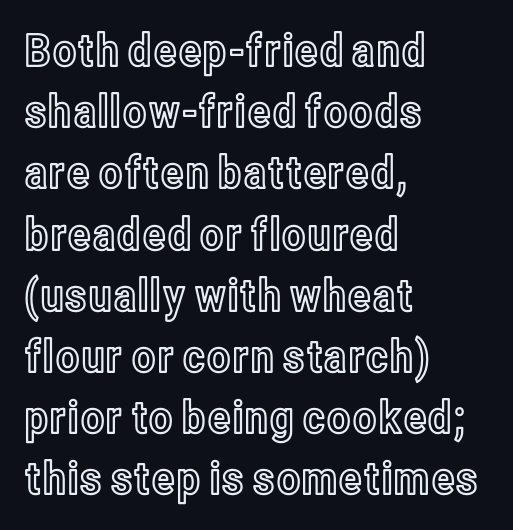
Varying glyph widths throughout — classic text-font behaviour. You could call the tracking neutral — neither tight nor loose. A student would call this left alignment; a typographer would say flush left, rag right. Upright lettering throughout. Vertically, the passage feels balanced, rows spaced as you'd expect. Type without underlining.
